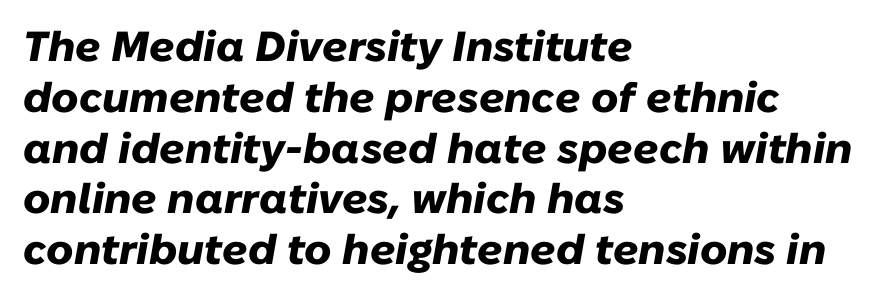
The image shows 42 px heavy type, italic (leaning right); set left-aligned, line spacing 1.21x, normal letter spacing, not underlined; low stroke contrast and a medium x-height.
